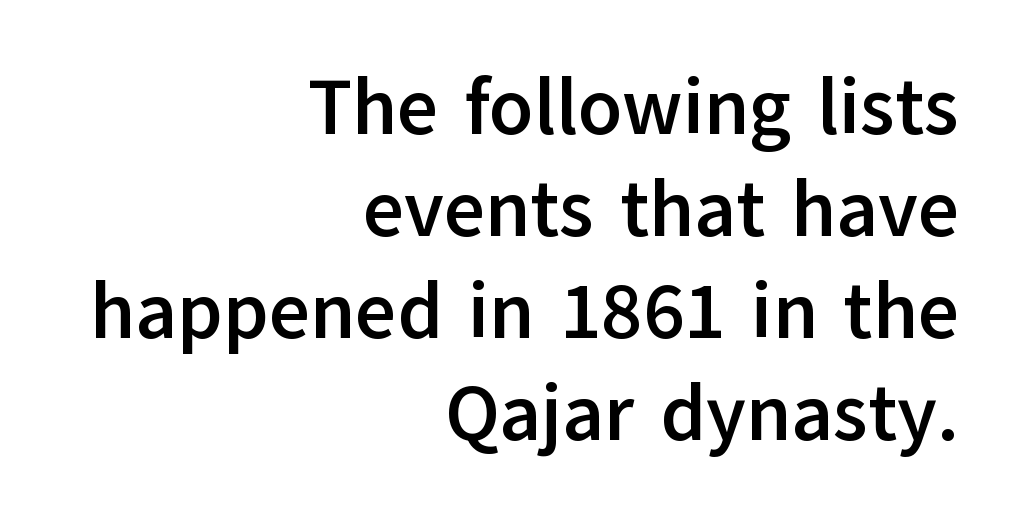
Any mark beneath the type? The region is blank. Observe the absence of serifs on each vertical stroke in this sample. Emphasis by weight is at full strength: bold. This sample uses plain, unmodified letter spacing.
